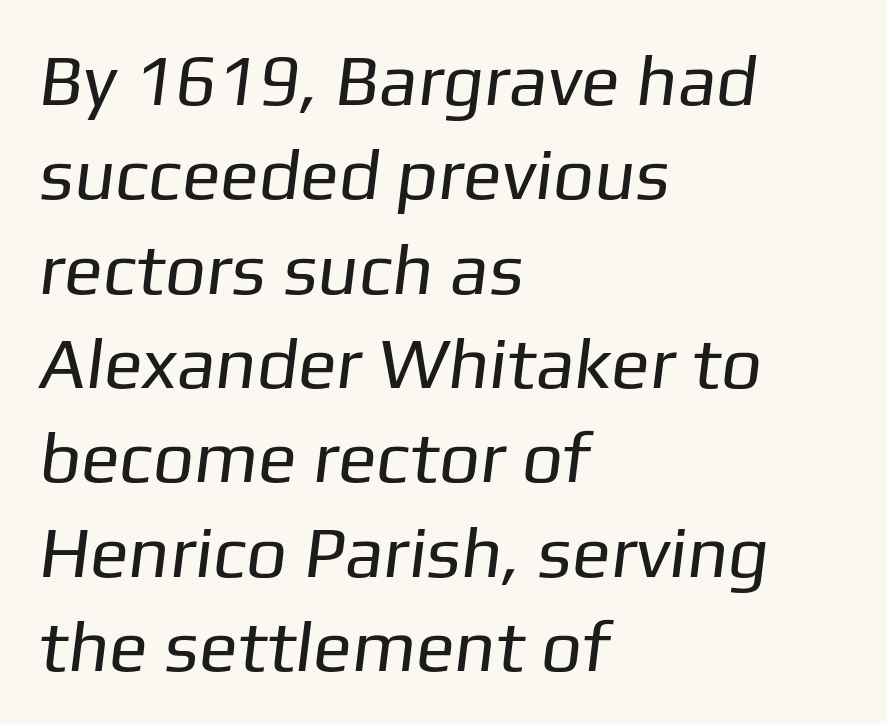
Q: Is the text bold? A: No.
Q: Is the typeface a serif or a sans-serif typeface? A: Sans-serif.
Q: Is the text underlined? A: No.
Q: How is the paragraph aligned? A: Left-aligned.
Q: Is the spacing between letters normal or unusually wide? A: Normal.
Q: Is the spacing between lines tight, normal or loose? A: Normal.
Q: Width (condensed, normal, or wide)? A: Normal.
Q: Stroke contrast? A: Low.
Q: x-height? A: Medium.
Q: Monospaced? A: No.
